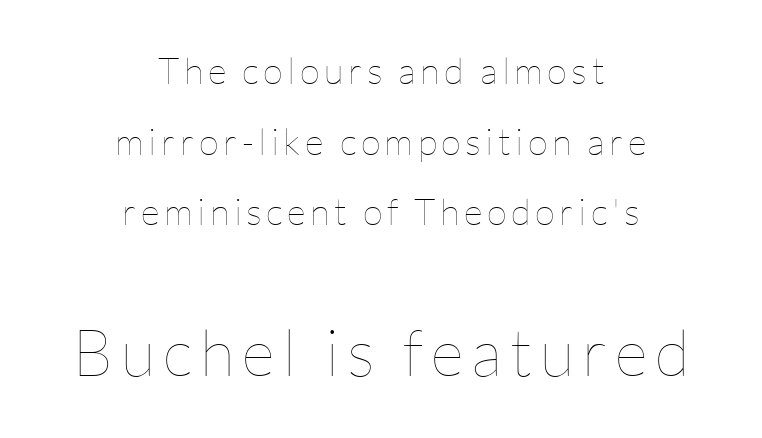
The image shows 65 px thin type, upright; set centered, loose line spacing (1.91x), not underlined; the second (bottom) block is 1.76x larger; low stroke contrast and a medium x-height.
